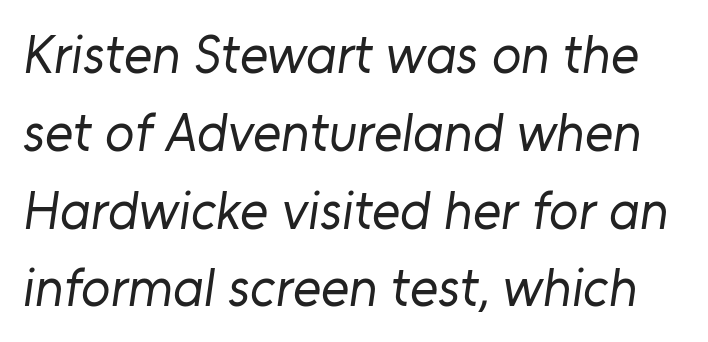
{"serif": "no", "bold": "no", "weight": "regular", "width": "normal", "stroke_contrast": "low", "x_height": "medium", "monospaced": "no", "underline": "no", "line_spacing": "normal", "line_spacing_ratio": 1.44, "letter_spacing": "normal", "letter_spacing_em": 0.0, "glyph_px": 54}
